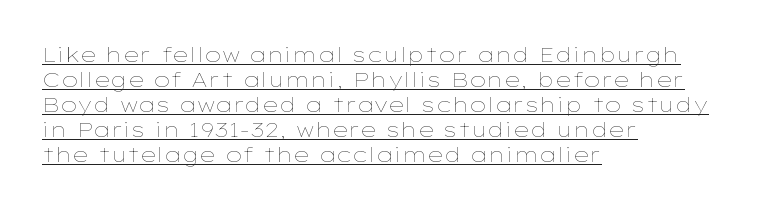
The image shows 20 px text type, upright; set left-aligned, normal line spacing (1.25x), normal letter spacing, underlined.
